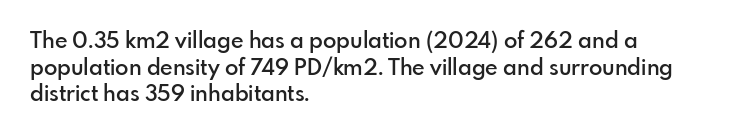
Q: Is the text bold? A: Semi-bold.
Q: Is the text italic (slanted)? A: No, it is upright.
Q: Is the text underlined? A: No.
Q: How is the paragraph aligned? A: Left-aligned.
Q: Is the spacing between letters normal or unusually wide? A: Normal.
